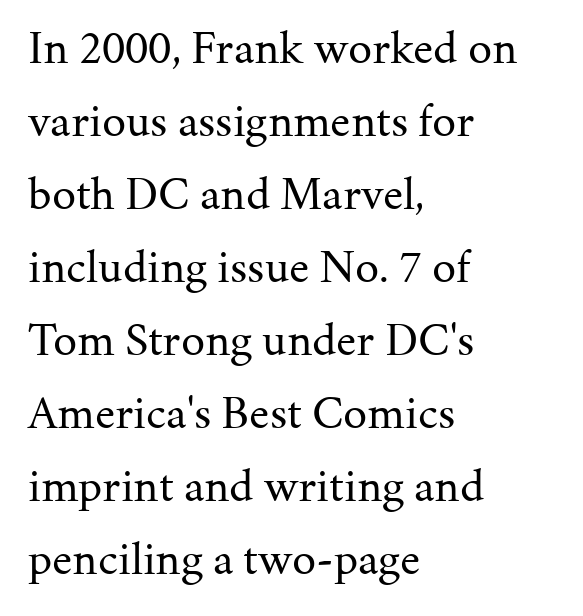
The image shows 48 px regular-weight serif type, upright; set left-aligned, normal line spacing (1.52x), normal letter spacing, not underlined; medium stroke contrast and a medium x-height.
